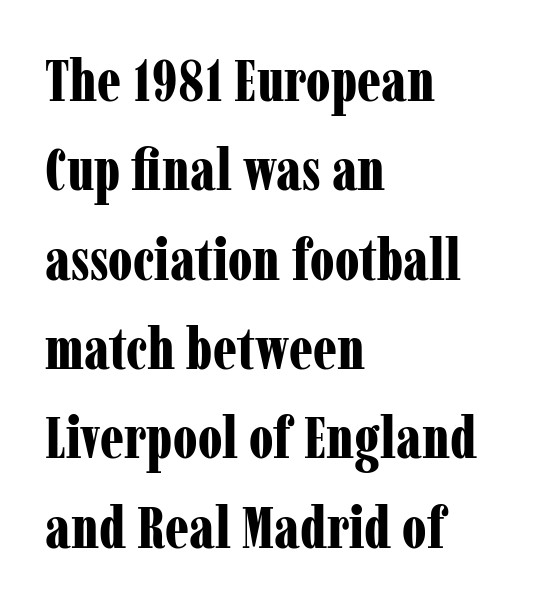
A dark, heavy texture on the line: the type is bold. The baseline area is clear. Note the varied advance widths — an 'i' is clearly narrower than an 'm'. Tracking here is standard; glyphs follow each other at the usual distance.
